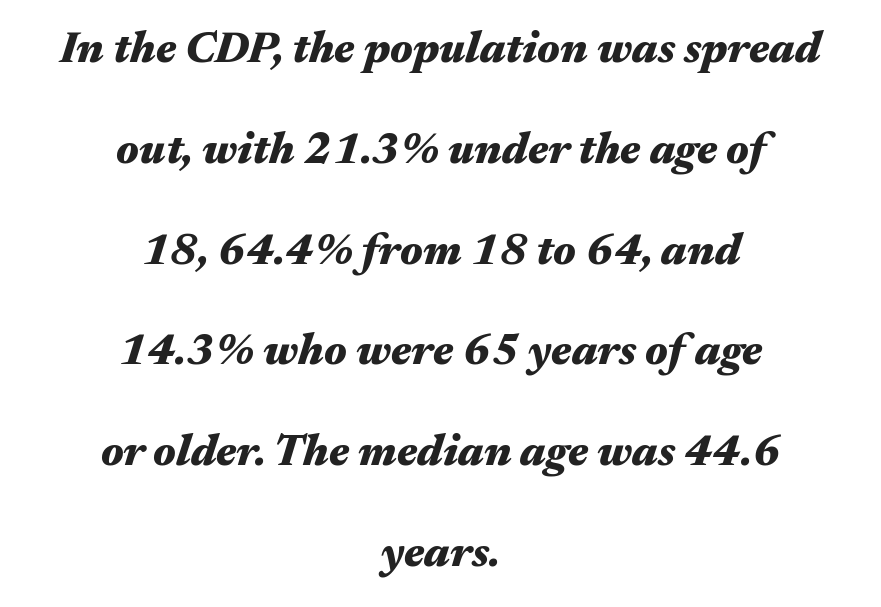
{"italic": "yes", "lean": "right", "slant_degrees": 17, "bold": "yes", "weight": "heavy", "width": "wide", "stroke_contrast": "medium", "x_height": "medium", "monospaced": "no", "underline": "no", "align": "center", "line_spacing": "loose", "line_spacing_ratio": 2.29, "letter_spacing": "normal", "letter_spacing_em": 0.0, "glyph_px": 44}
